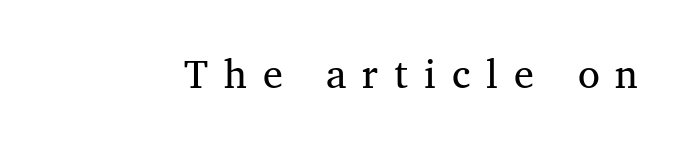
The passage shown is typeset with a serif family. Bold? No — there's no thickening of the strokes. Each letter keeps its own natural width here, so spacing adapts to shape. If you drew a line through each stem, it would be perfectly vertical.
